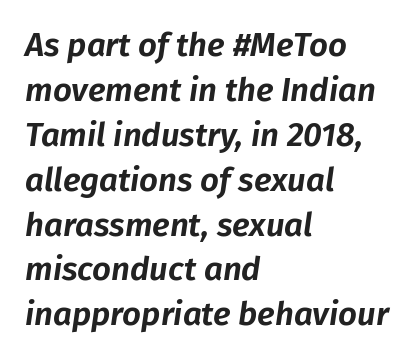
Reading down the block, your eye returns to a fixed left position each line. The passage shown leans; its letterforms are oblique. Words appear dense and cohesive because spacing is normal. The specimen omits any rule beneath the text block's lines. Notice how descenders clear the ascenders below comfortably — that's standard leading. Here the designer chose a conventional face with non-uniform glyph widths.
